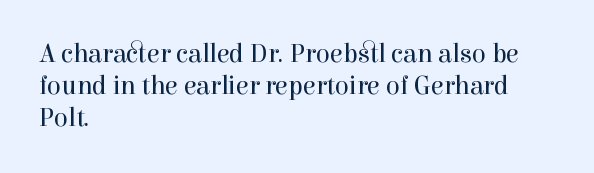
{"italic": "no", "bold": "no", "underline": "no", "align": "left", "line_spacing_ratio": 1.23, "letter_spacing": "normal", "letter_spacing_em": 0.0, "glyph_px": 26}
